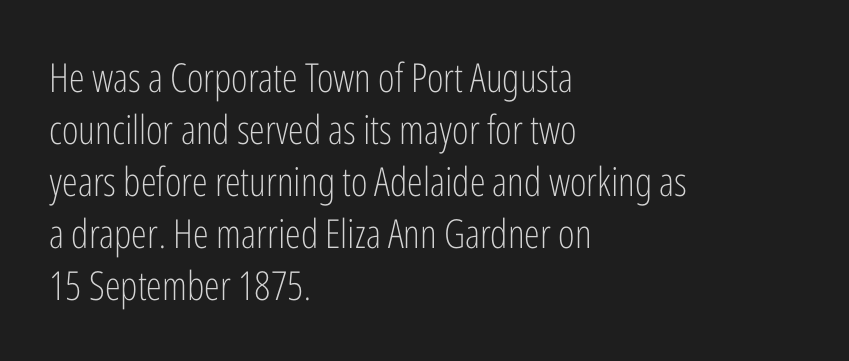
The letters sit at their default tracking, neither squeezed nor spread. The passage is arranged the way most books set body copy — flush left. One glance says typical: line gaps are just what's usual. Is the stroke heavy? The answer is a plain regular-or-lighter. Grotesque or geometric, the face here clearly has no serifs. Rendered with straight, roman letterforms.
